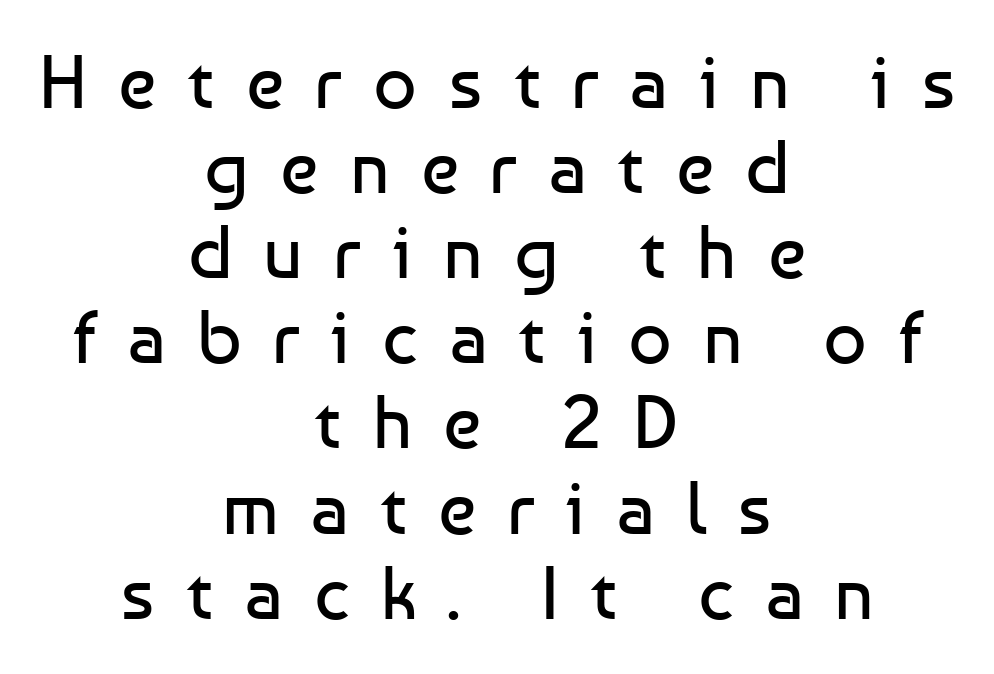
Each letter keeps its own natural width here, so spacing adapts to shape. Is this a sans? Yes — the strokes have no serifs. A typesetter would call this heavily tracked-out type. One glance says dense: line gaps are narrower than usual. Quick note: not italic, upright. Where is the straight margin? There isn't one; the lines are centered.
